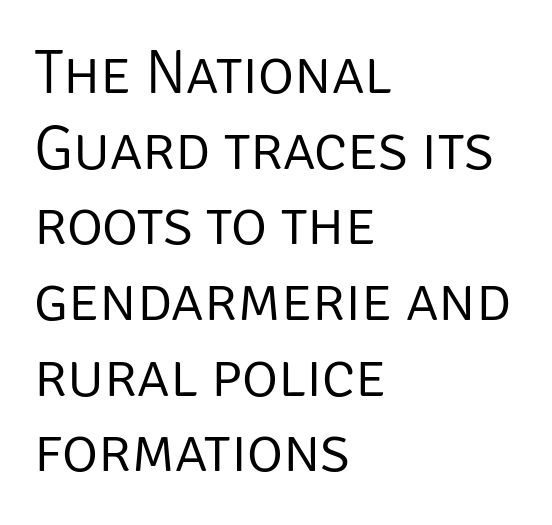
The image shows 62 px light sans-serif type, upright; set left-aligned, line spacing 1.22x, normal letter spacing, not underlined; low stroke contrast and a large x-height.
